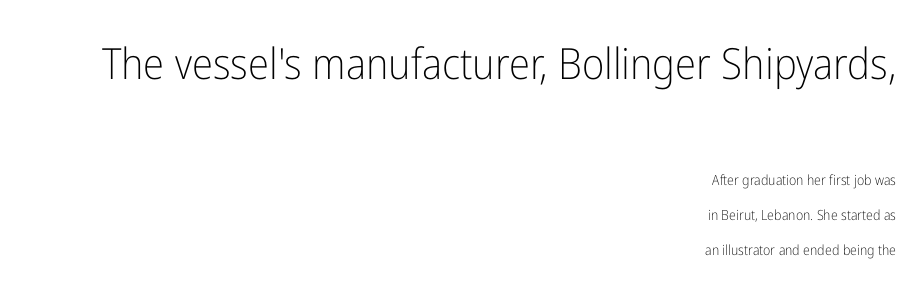
The image shows 43 px light, condensed sans-serif type, upright; set right-aligned, loose line spacing (2.5x), normal letter spacing, not underlined; the first (top) block is 3.07x larger; low stroke contrast and a medium x-height.
